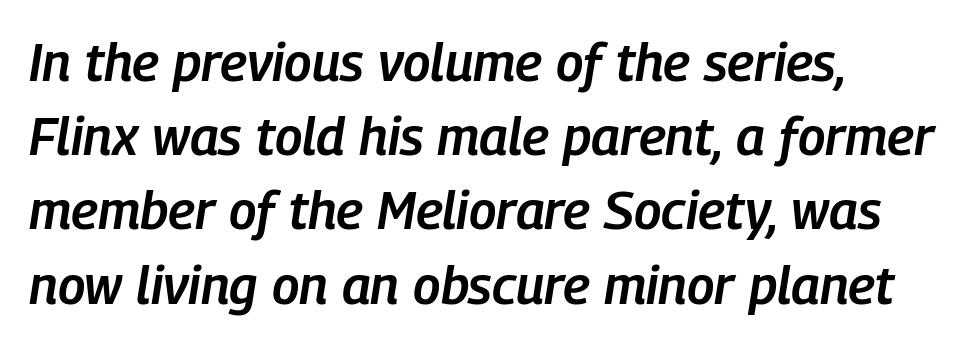
The image shows 53 px semibold, condensed type, italic (leaning right); set normal line spacing (1.4x), normal letter spacing, not underlined; low stroke contrast and a medium x-height.
